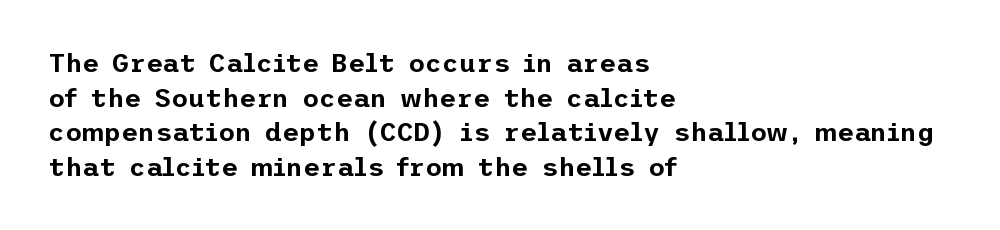
Reading down the block, your eye returns to a fixed left position each line. The line-height multiplier appears to be the usual default. Anything drawn beneath the words? Only blank space. Nope, not italic — everything's standing straight. No extra tracking has been applied to these lines.
